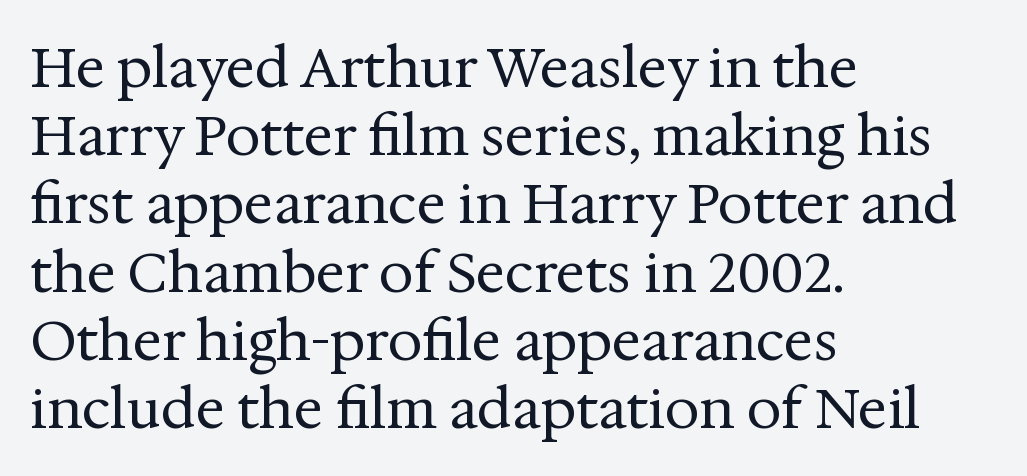
The image shows 55 px regular-weight serif type, upright; set left-aligned, line spacing 1.24x, normal letter spacing, not underlined; medium stroke contrast and a medium x-height.
